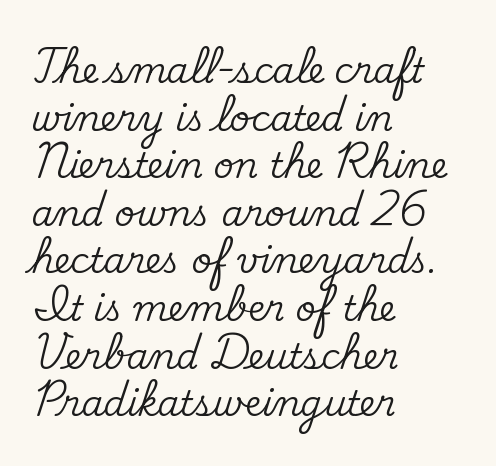
{"width": "normal", "stroke_contrast": "medium", "x_height": "small", "monospaced": "no", "underline": "no", "align": "left", "line_spacing": "normal", "line_spacing_ratio": 1.36, "letter_spacing": "normal", "letter_spacing_em": 0.0, "glyph_px": 35}
